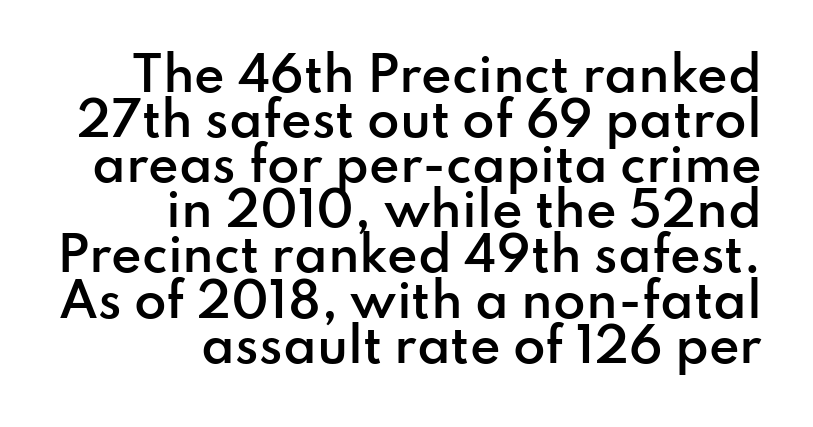
Summary of weight: moderately heavy, a semibold. The face used here is proportionally spaced, like ordinary book or web type. Words appear dense and cohesive because spacing is normal. Ordinary non-slanted type is in use. This rendering employs a face without finishing strokes, i.e., a sans-serif.
